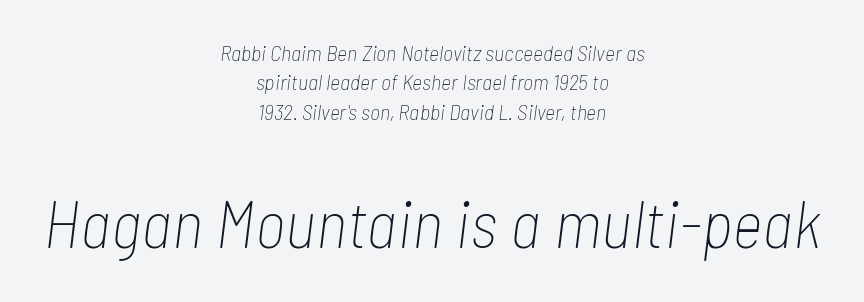
The lines are quadded center. Quick note: interline space is typical. Is this a heavy cut? Hardly; it is regular or lighter. The second block has been scaled up relative to the first. Is this a fixed-width face? No — the glyphs have proportional, varying widths.
